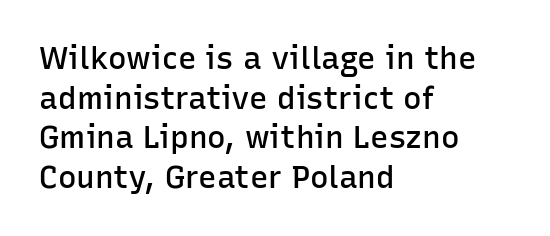
The image shows 31 px semibold sans-serif type, upright; set left-aligned, normal line spacing (1.28x), normal letter spacing, not underlined; low stroke contrast and a medium x-height.
